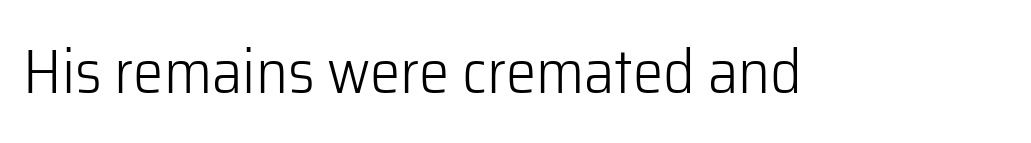
The image shows 61 px light sans-serif type, upright; set normal letter spacing, not underlined; low stroke contrast and a medium x-height.
